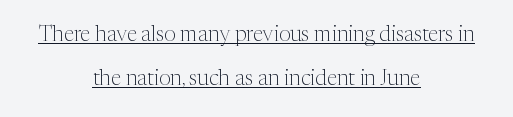
Q: Is the text bold? A: No.
Q: Is the text italic (slanted)? A: No, it is upright.
Q: Is the text underlined? A: Yes.
Q: How is the paragraph aligned? A: Centered.
Q: Is the spacing between letters normal or unusually wide? A: Normal.
Q: Is the spacing between lines tight, normal or loose? A: Loose.
